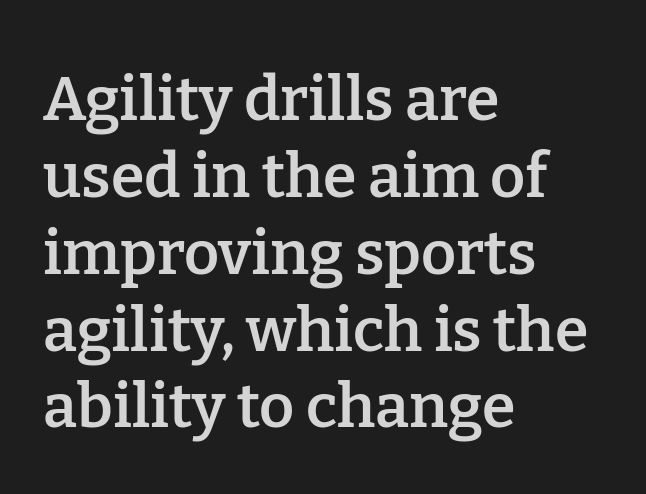
Q: Is the text bold? A: Semi-bold.
Q: Is the text italic (slanted)? A: No, it is upright.
Q: Is the typeface a serif or a sans-serif typeface? A: Serif.
Q: Is the text underlined? A: No.
Q: How is the paragraph aligned? A: Left-aligned.
Q: Is the spacing between letters normal or unusually wide? A: Normal.
Q: Is the spacing between lines tight, normal or loose? A: Normal.
Q: Width (condensed, normal, or wide)? A: Normal.
Q: Stroke contrast? A: Low.
Q: x-height? A: Medium.
Q: Monospaced? A: No.
